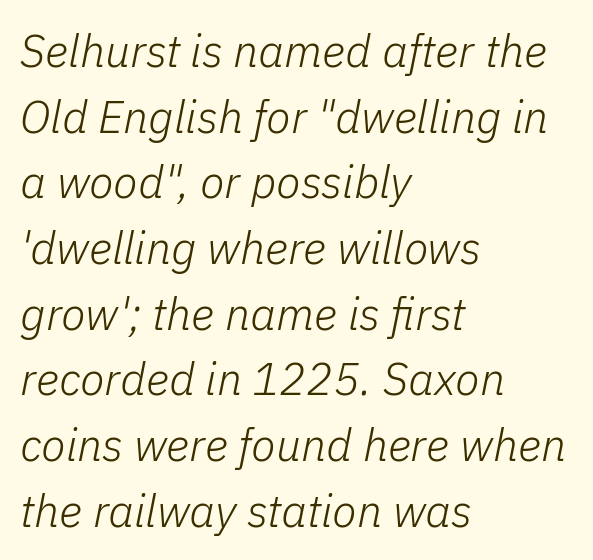
The image shows 45 px light type, italic (leaning right); set left-aligned, normal line spacing (1.46x), normal letter spacing, not underlined; low stroke contrast and a medium x-height.
